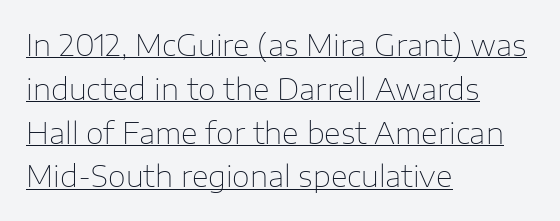
The image shows 29 px thin sans-serif type, upright; set left-aligned, normal line spacing (1.51x), normal letter spacing, underlined; low stroke contrast and a medium x-height.
